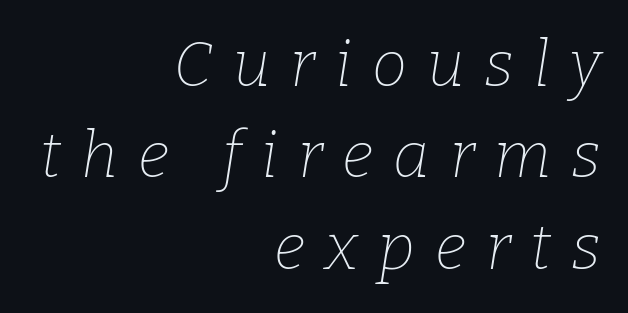
The tracking reads as deliberately expanded to a designer's eye. The glyphs look as if they've been sheared to an angle. Ink coverage per letter is moderate at most. The space directly below the letters is spotless.
